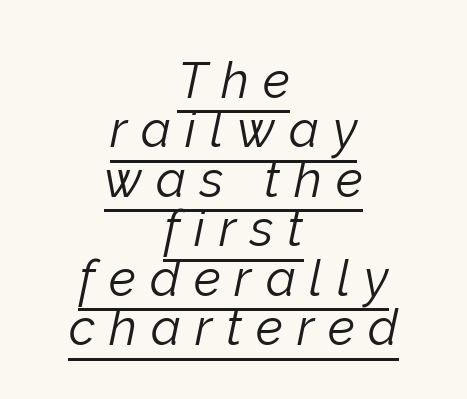
This sample has the flowing, uneven cadence of proportional lettering. Counters stay open thanks to moderate or lighter strokes. Honestly, the letter spacing is so wide it's the main thing you notice. The sample's only ornament is a line tracing under the words.
